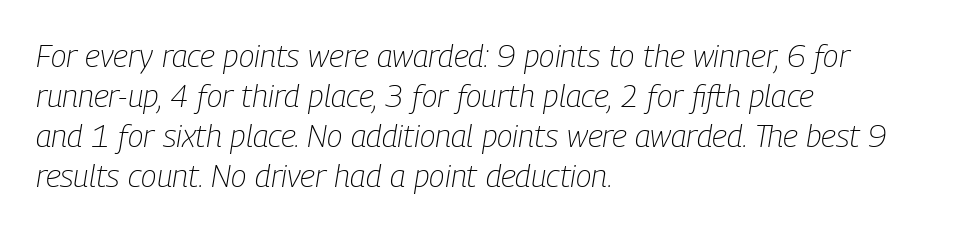
{"italic": "yes", "lean": "right", "slant_degrees": 9, "bold": "no", "weight": "light", "width": "condensed", "stroke_contrast": "low", "x_height": "medium", "monospaced": "no", "underline": "no", "align": "left", "line_spacing": "normal", "line_spacing_ratio": 1.25, "letter_spacing": "normal", "letter_spacing_em": 0.0, "glyph_px": 32}
